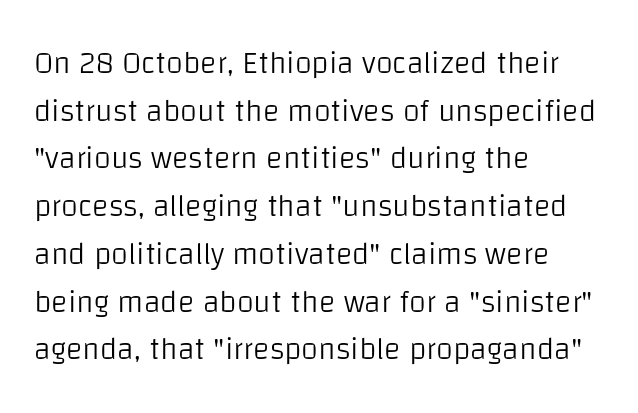
The image shows 31 px light sans-serif type, upright; set left-aligned, normal line spacing (1.54x), normal letter spacing, not underlined; low stroke contrast and a large x-height.
